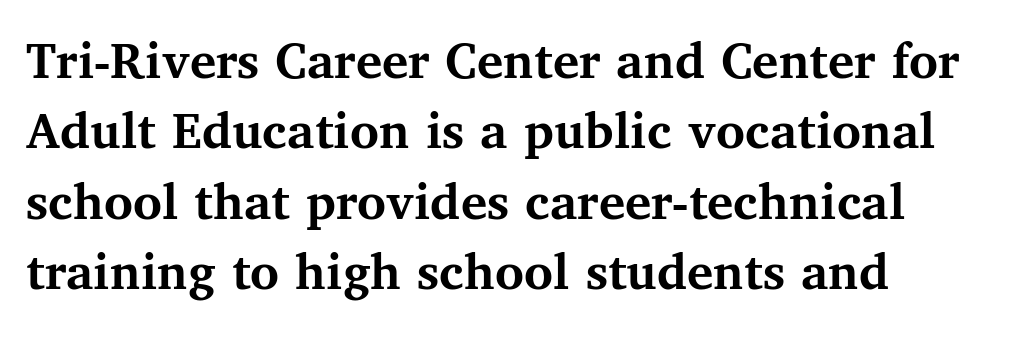
{"serif": "yes", "italic": "no", "bold": "yes", "weight": "semibold", "width": "normal", "stroke_contrast": "medium", "x_height": "medium", "monospaced": "no", "underline": "no", "align": "left", "line_spacing": "normal", "line_spacing_ratio": 1.28, "letter_spacing": "normal", "letter_spacing_em": 0.0, "glyph_px": 55}
